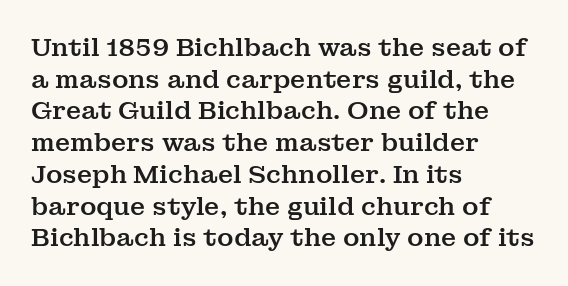
The image shows 25 px text type, upright; set left-aligned, normal line spacing (1.27x), normal letter spacing, not underlined.
